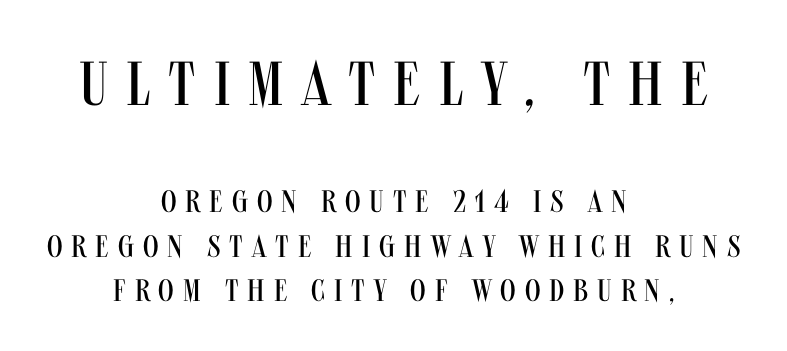
{"serif": "no", "italic": "no", "bold": "no", "weight": "regular", "width": "condensed", "stroke_contrast": "medium", "x_height": "large", "monospaced": "no", "underline": "no", "align": "center", "line_spacing": "normal", "line_spacing_ratio": 1.43, "letter_spacing": "wide", "letter_spacing_em": 0.29, "larger_block": "first", "size_ratio": 2.0, "glyph_px": 62}
